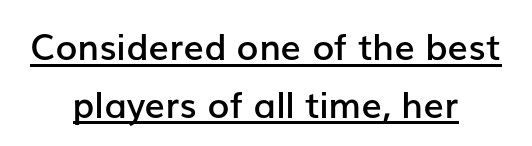
{"serif": "no", "italic": "no", "bold": "semi", "weight": "semibold", "width": "normal", "stroke_contrast": "low", "x_height": "medium", "monospaced": "no", "underline": "yes", "align": "center", "line_spacing": "normal", "line_spacing_ratio": 1.6, "letter_spacing": "normal", "letter_spacing_em": 0.0, "glyph_px": 36}
